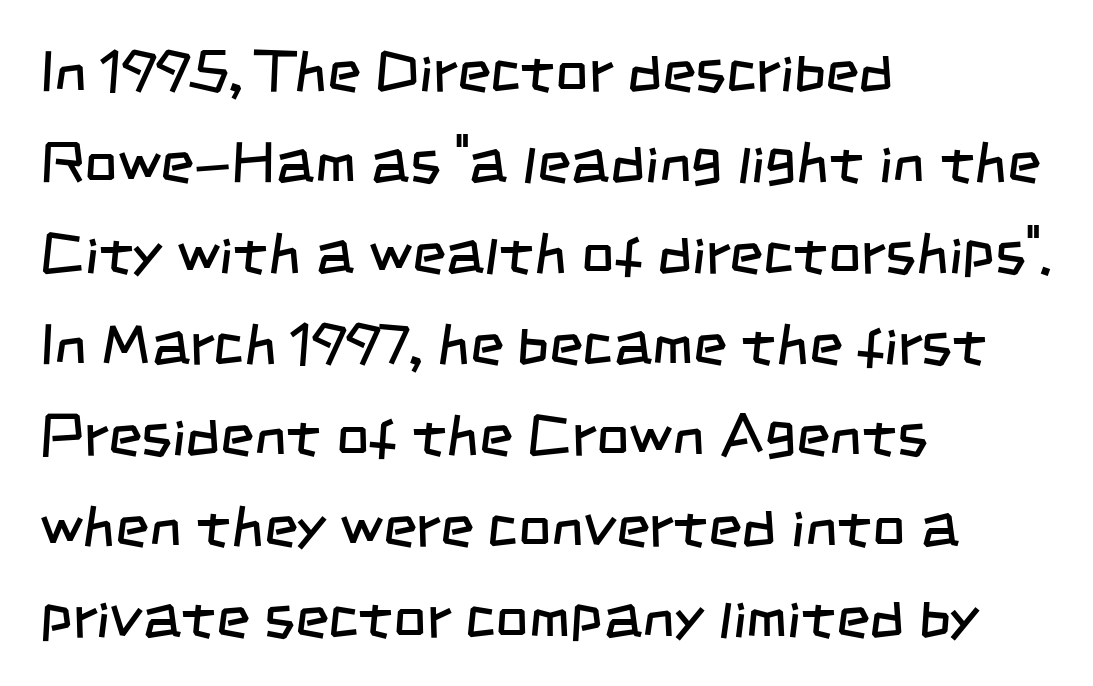
{"serif": "no", "bold": "no", "weight": "regular", "width": "condensed", "stroke_contrast": "low", "x_height": "large", "monospaced": "no", "underline": "no", "align": "left", "line_spacing": "normal", "line_spacing_ratio": 1.57, "letter_spacing": "normal", "letter_spacing_em": 0.0, "glyph_px": 58}
